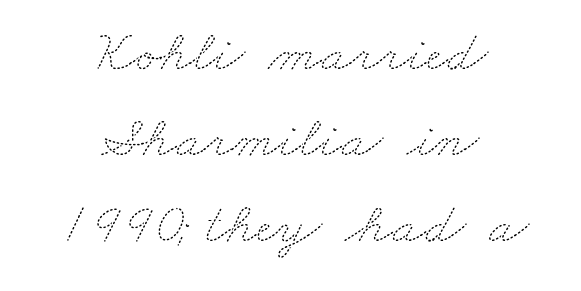
Q: Is the text bold? A: No.
Q: Is the text underlined? A: No.
Q: How is the paragraph aligned? A: Centered.
Q: Is the spacing between letters normal or unusually wide? A: Normal.
Q: Is the spacing between lines tight, normal or loose? A: Normal.
Q: Width (condensed, normal, or wide)? A: Wide.
Q: Stroke contrast? A: Medium.
Q: x-height? A: Small.
Q: Monospaced? A: No.
